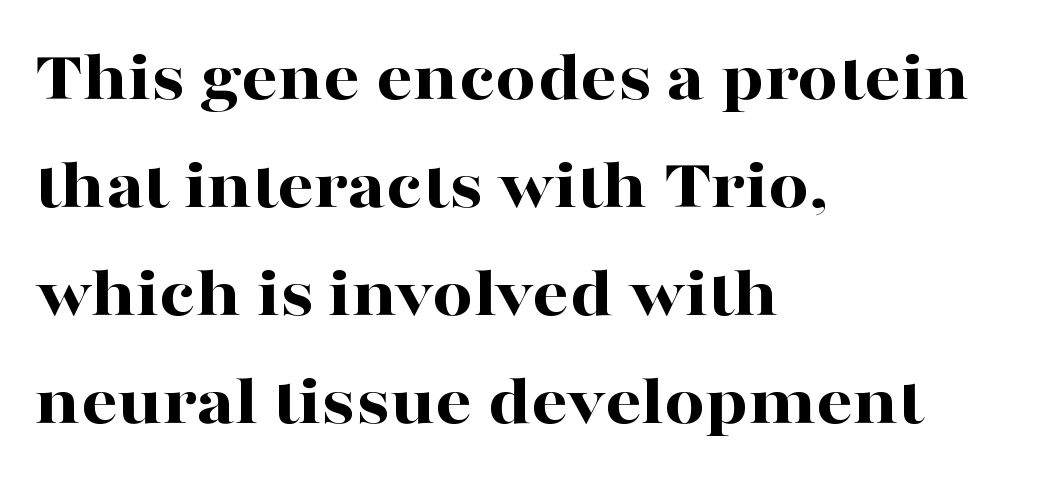
{"serif": "yes", "italic": "no", "bold": "yes", "weight": "bold", "width": "wide", "stroke_contrast": "high", "x_height": "medium", "monospaced": "no", "underline": "no", "align": "left", "line_spacing": "normal", "line_spacing_ratio": 1.5, "letter_spacing": "normal", "letter_spacing_em": 0.0, "glyph_px": 72}
